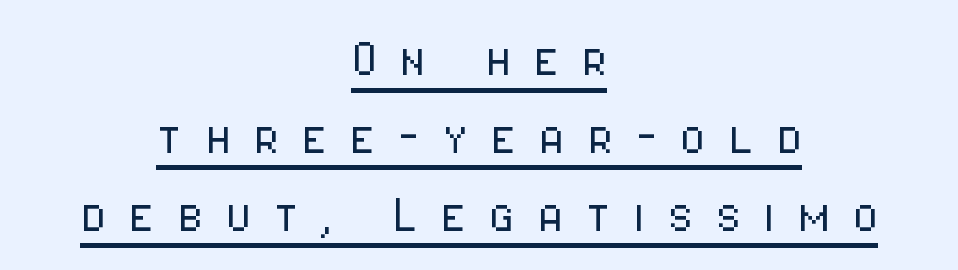
{"serif": "no", "italic": "no", "bold": "no", "weight": "light", "width": "condensed", "stroke_contrast": "low", "x_height": "medium", "monospaced": "no", "underline": "yes", "align": "center", "line_spacing": "normal", "line_spacing_ratio": 1.32, "letter_spacing": "wide", "letter_spacing_em": 0.38, "glyph_px": 59}
